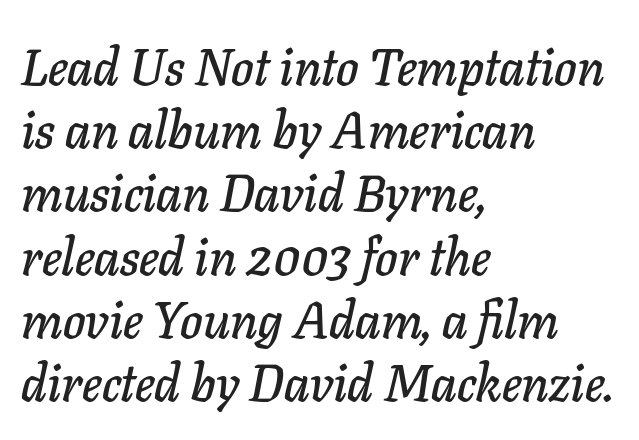
{"italic": "yes", "lean": "right", "slant_degrees": 11, "width": "normal", "stroke_contrast": "low", "x_height": "medium", "monospaced": "no", "underline": "no", "align": "left", "line_spacing_ratio": 1.24, "letter_spacing": "normal", "letter_spacing_em": 0.0, "glyph_px": 51}
